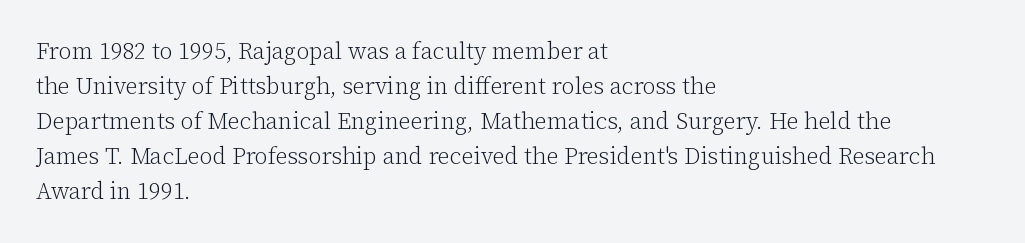
Weight: not bold — regular or lighter. The typesetter chose a ragged-right arrangement here. Each new line begins a customary step beneath the previous one. You could call the tracking neutral — neither tight nor loose. Only glyphs here, with clear space below each row. You can tell it's not italic because the verticals are truly vertical.
